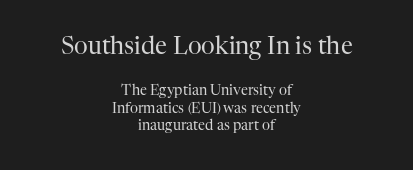
The image shows 24 px text type, upright; set centered, normal line spacing (1.25x), normal letter spacing, not underlined; the first (top) block is 1.71x larger.
